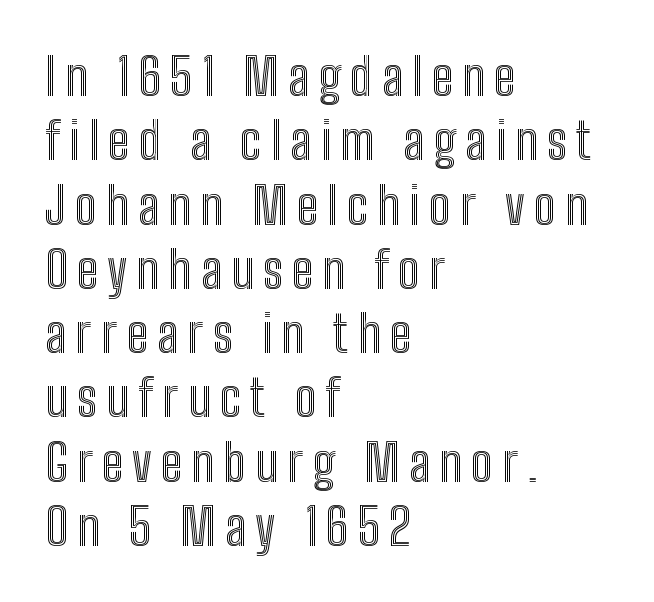
The space beneath each line is pristine and unruled. Successive baselines arrive at the customary interval. The rendering anchors every line to the left-hand side. Here the designer chose a conventional face with non-uniform glyph widths. If you drew a line through each stem, it would be perfectly vertical.
